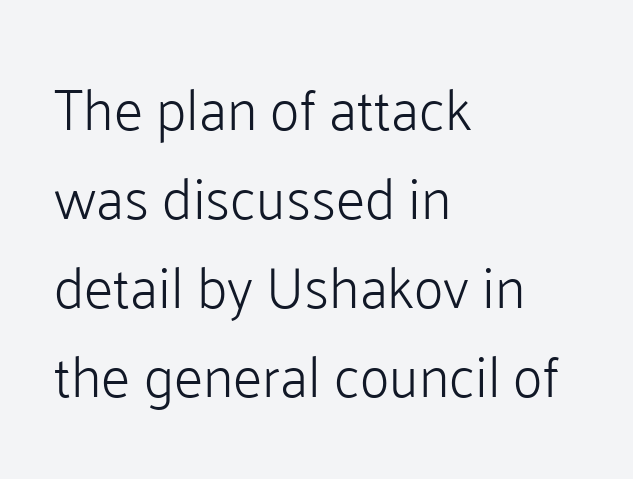
{"serif": "no", "italic": "no", "bold": "no", "weight": "light", "width": "normal", "stroke_contrast": "low", "x_height": "medium", "monospaced": "no", "underline": "no", "align": "left", "line_spacing": "normal", "line_spacing_ratio": 1.56, "letter_spacing": "normal", "letter_spacing_em": 0.0, "glyph_px": 57}
